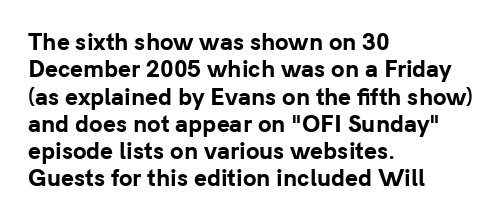
{"italic": "no", "bold": "yes", "underline": "no", "align": "left", "line_spacing_ratio": 1.24, "letter_spacing": "normal", "letter_spacing_em": 0.0, "glyph_px": 22}
